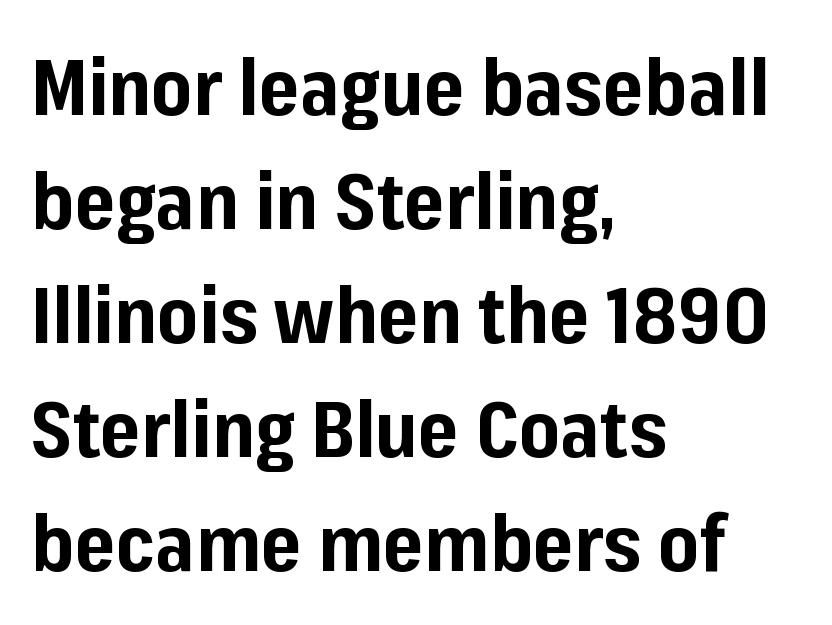
The image shows 78 px bold sans-serif type, upright; set left-aligned, normal line spacing (1.46x), normal letter spacing, not underlined; low stroke contrast and a medium x-height.
